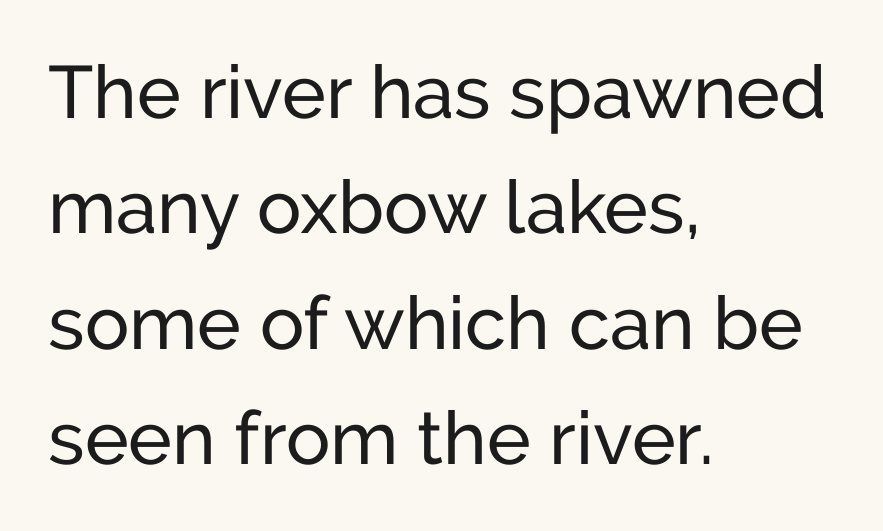
Q: Is the text bold? A: No.
Q: Is the text italic (slanted)? A: No, it is upright.
Q: Is the typeface a serif or a sans-serif typeface? A: Sans-serif.
Q: Is the text underlined? A: No.
Q: How is the paragraph aligned? A: Left-aligned.
Q: Is the spacing between letters normal or unusually wide? A: Normal.
Q: Is the spacing between lines tight, normal or loose? A: Normal.
Q: Width (condensed, normal, or wide)? A: Normal.
Q: Stroke contrast? A: Low.
Q: x-height? A: Medium.
Q: Monospaced? A: No.
